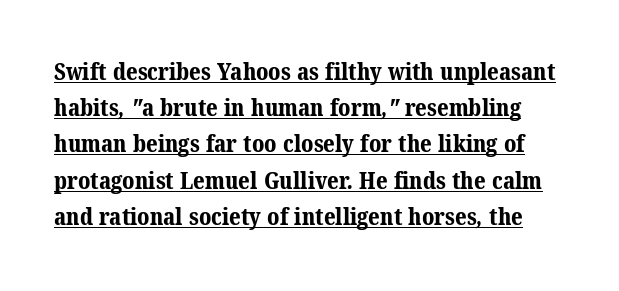
Q: Is the text bold? A: Yes.
Q: Is the text underlined? A: Yes.
Q: Is the spacing between letters normal or unusually wide? A: Normal.
Q: Is the spacing between lines tight, normal or loose? A: Normal.
